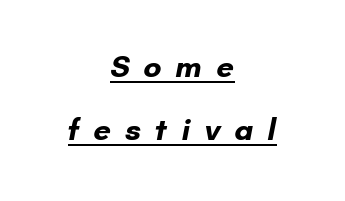
{"serif": "no", "bold": "yes", "weight": "bold", "width": "normal", "stroke_contrast": "low", "x_height": "small", "monospaced": "no", "underline": "yes", "align": "center", "line_spacing": "loose", "line_spacing_ratio": 2.03, "letter_spacing": "wide", "letter_spacing_em": 0.45, "glyph_px": 31}
